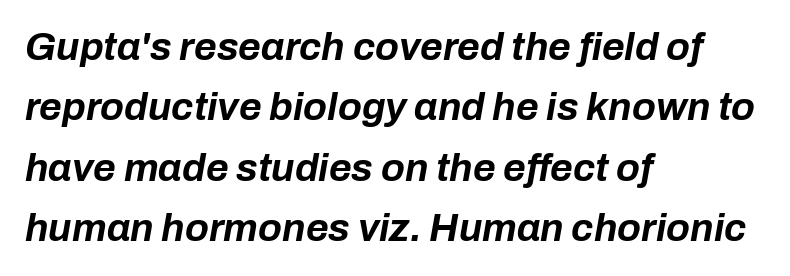
The image shows 39 px bold type, italic (leaning right); set left-aligned, normal line spacing (1.55x), normal letter spacing, not underlined; low stroke contrast and a medium x-height.
